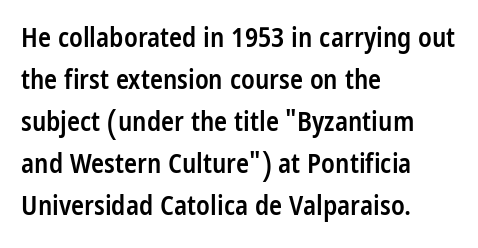
Q: Is the text bold? A: Semi-bold.
Q: Is the text italic (slanted)? A: No, it is upright.
Q: Is the text underlined? A: No.
Q: How is the paragraph aligned? A: Left-aligned.
Q: Is the spacing between letters normal or unusually wide? A: Normal.
Q: Is the spacing between lines tight, normal or loose? A: Normal.
